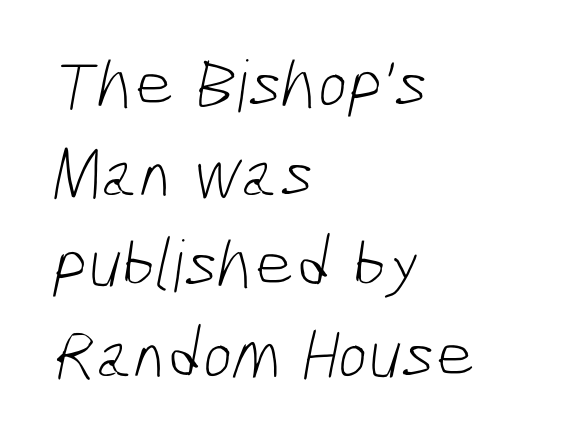
{"serif": "no", "bold": "no", "weight": "light", "width": "condensed", "stroke_contrast": "low", "x_height": "medium", "monospaced": "no", "underline": "no", "align": "left", "line_spacing": "normal", "line_spacing_ratio": 1.27, "letter_spacing": "normal", "letter_spacing_em": 0.0, "glyph_px": 71}
